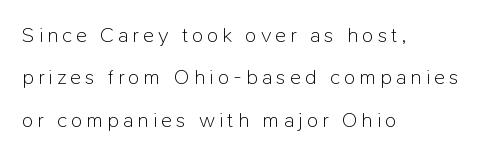
Q: Is the text bold? A: No.
Q: Is the text italic (slanted)? A: No, it is upright.
Q: Is the text underlined? A: No.
Q: How is the paragraph aligned? A: Left-aligned.
Q: Is the spacing between lines tight, normal or loose? A: Loose.
